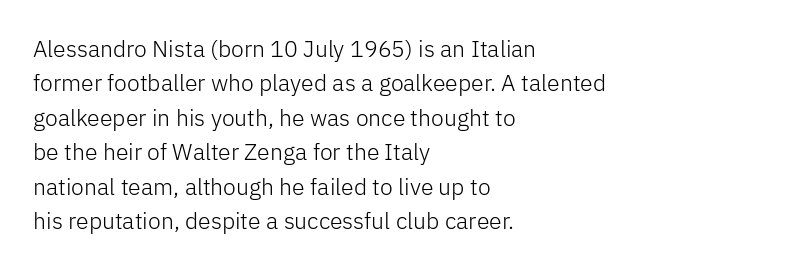
The image shows 23 px text type, upright; set left-aligned, normal line spacing (1.5x), normal letter spacing, not underlined.
